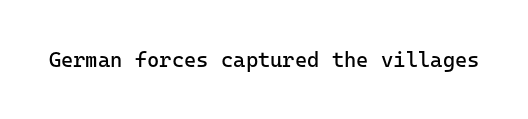
The image shows 21 px text type, upright; set normal letter spacing, not underlined.
